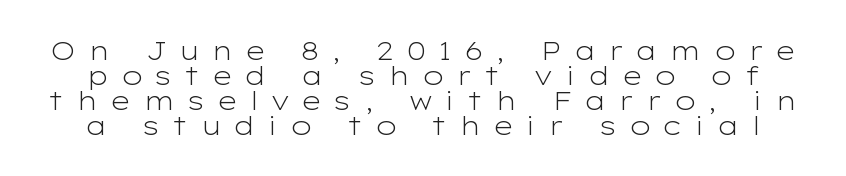
The image shows 26 px text type, upright; set tight line spacing (0.96x), unusually wide letter spacing (+0.45 em), not underlined.
